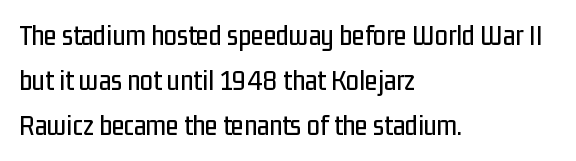
Posture: vertical. Here the designer chose a conventional face with non-uniform glyph widths. The passage is arranged the way most books set body copy — flush left. These lines keep a tight, regular rhythm from letter to letter. Horizontal bands of white between lines are of average thickness.
